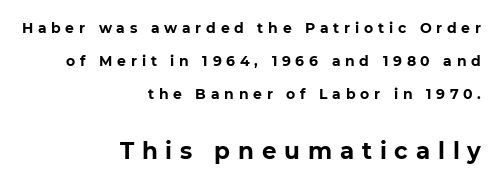
Q: Is the text bold? A: Yes.
Q: Is the text italic (slanted)? A: No, it is upright.
Q: Is the text underlined? A: No.
Q: How is the paragraph aligned? A: Right-aligned.
Q: Is the spacing between letters normal or unusually wide? A: Unusually wide.
Q: Is the spacing between lines tight, normal or loose? A: Loose.
Q: Which block of text is set in a larger size, the first (top) or the second (bottom)? A: The second (bottom) one.
